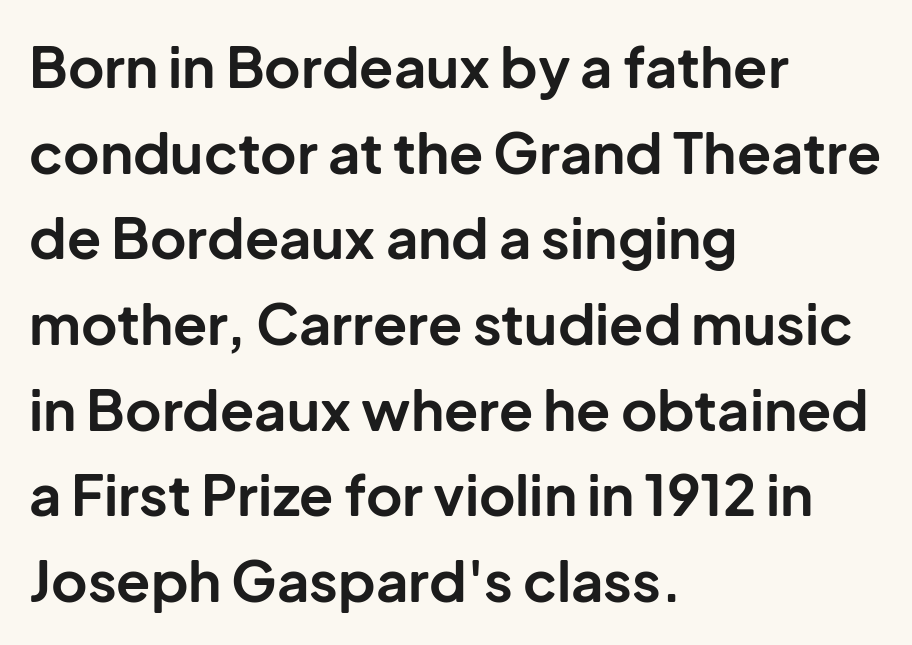
{"serif": "no", "italic": "no", "bold": "yes", "weight": "bold", "width": "normal", "stroke_contrast": "low", "x_height": "medium", "monospaced": "no", "underline": "no", "align": "left", "line_spacing": "normal", "line_spacing_ratio": 1.53, "letter_spacing": "normal", "letter_spacing_em": 0.0, "glyph_px": 56}
